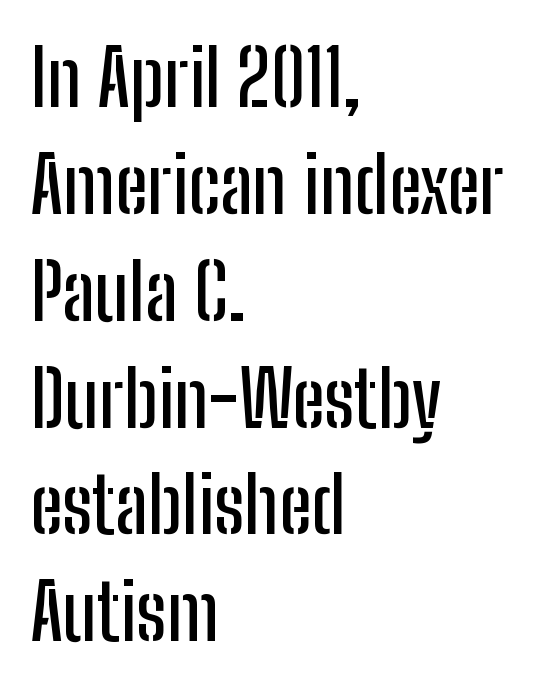
The image shows 78 px condensed sans-serif type, upright; set left-aligned, normal line spacing (1.37x), normal letter spacing, not underlined; low stroke contrast and a medium x-height.
